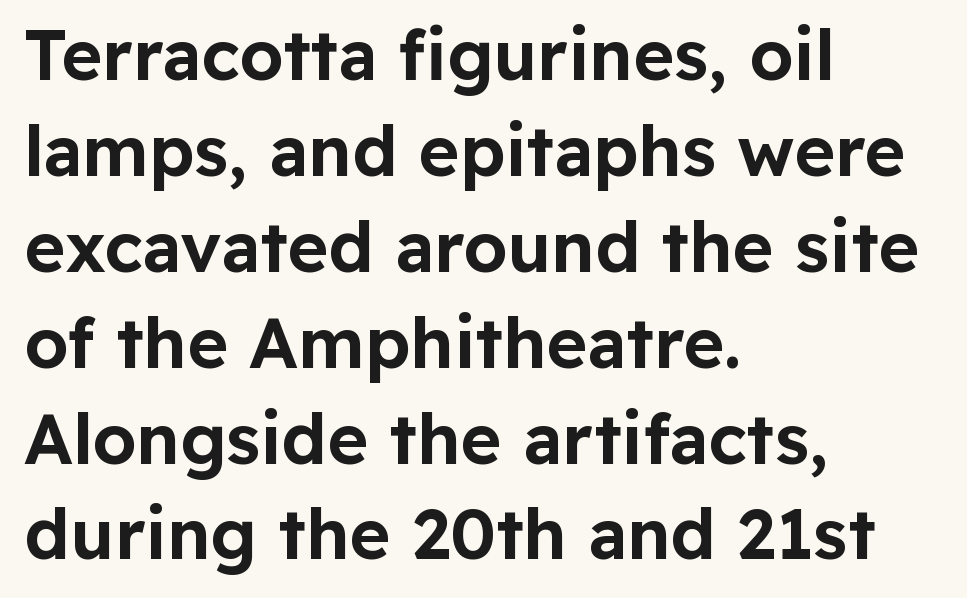
Q: Is the text italic (slanted)? A: No, it is upright.
Q: Is the typeface a serif or a sans-serif typeface? A: Sans-serif.
Q: Is the text underlined? A: No.
Q: How is the paragraph aligned? A: Left-aligned.
Q: Is the spacing between letters normal or unusually wide? A: Normal.
Q: Is the spacing between lines tight, normal or loose? A: Normal.
Q: Width (condensed, normal, or wide)? A: Normal.
Q: Stroke contrast? A: Low.
Q: x-height? A: Medium.
Q: Monospaced? A: No.
